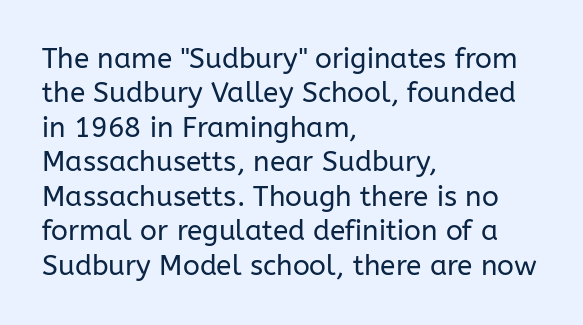
{"serif": "no", "italic": "no", "bold": "no", "weight": "regular", "width": "normal", "stroke_contrast": "low", "x_height": "medium", "monospaced": "no", "underline": "no", "align": "left", "line_spacing_ratio": 1.23, "letter_spacing": "normal", "letter_spacing_em": 0.0, "glyph_px": 28}
